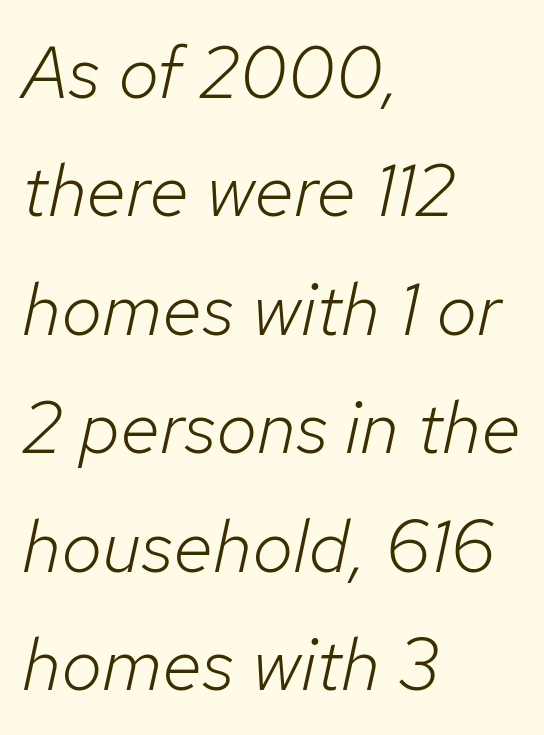
Q: Is the text bold? A: No.
Q: Is the text italic (slanted)? A: Yes, it leans right by about 12 degrees.
Q: Is the text underlined? A: No.
Q: How is the paragraph aligned? A: Left-aligned.
Q: Is the spacing between letters normal or unusually wide? A: Normal.
Q: Is the spacing between lines tight, normal or loose? A: Normal.
Q: Width (condensed, normal, or wide)? A: Normal.
Q: Stroke contrast? A: Low.
Q: x-height? A: Medium.
Q: Monospaced? A: No.
